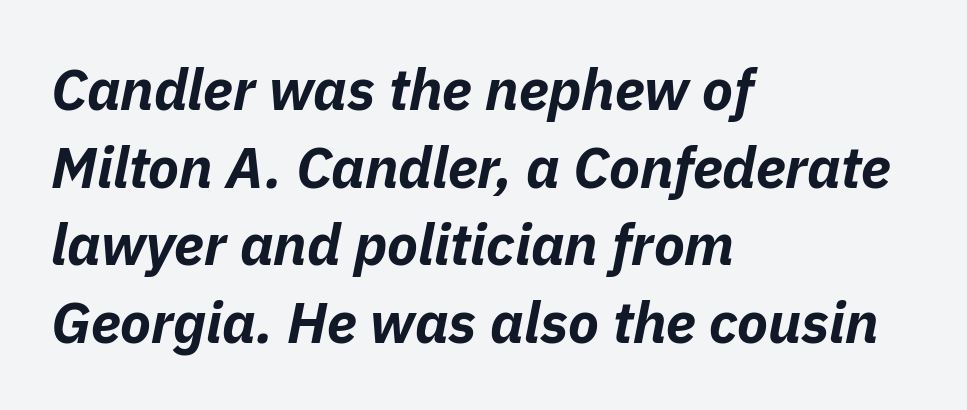
The image shows 57 px bold type, italic (leaning right); set left-aligned, normal line spacing (1.36x), normal letter spacing, not underlined; low stroke contrast and a medium x-height.
